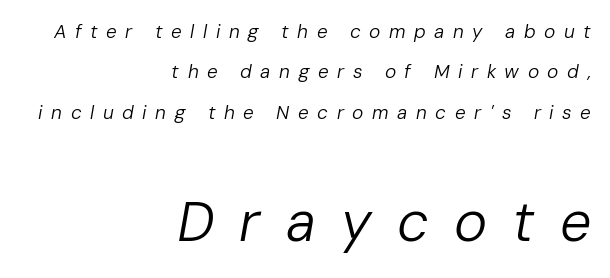
Q: Is the text bold? A: No.
Q: Is the text italic (slanted)? A: Yes, it leans right by about 10 degrees.
Q: Is the text underlined? A: No.
Q: How is the paragraph aligned? A: Right-aligned.
Q: Is the spacing between letters normal or unusually wide? A: Unusually wide.
Q: Is the spacing between lines tight, normal or loose? A: Loose.
Q: Which block of text is set in a larger size, the first (top) or the second (bottom)? A: The second (bottom) one.
Q: Width (condensed, normal, or wide)? A: Normal.
Q: Stroke contrast? A: Low.
Q: x-height? A: Medium.
Q: Monospaced? A: No.
